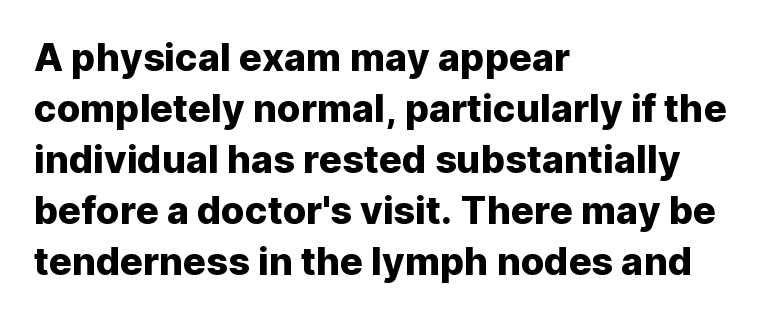
The image shows 38 px sans-serif type, upright; set left-aligned, normal line spacing (1.34x), normal letter spacing, not underlined; low stroke contrast and a medium x-height.
